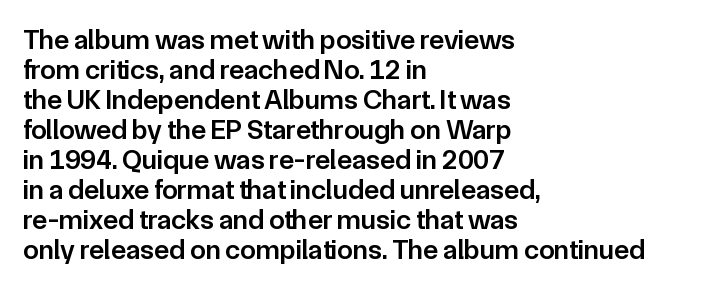
Which margin do the lines hug? The left one — the right edge is uneven. Decoration check: the copy has no underline. Look at the stroke-to-counter ratio: somewhat heavy, a semibold. Nobody touched the tracking dial on this one.
